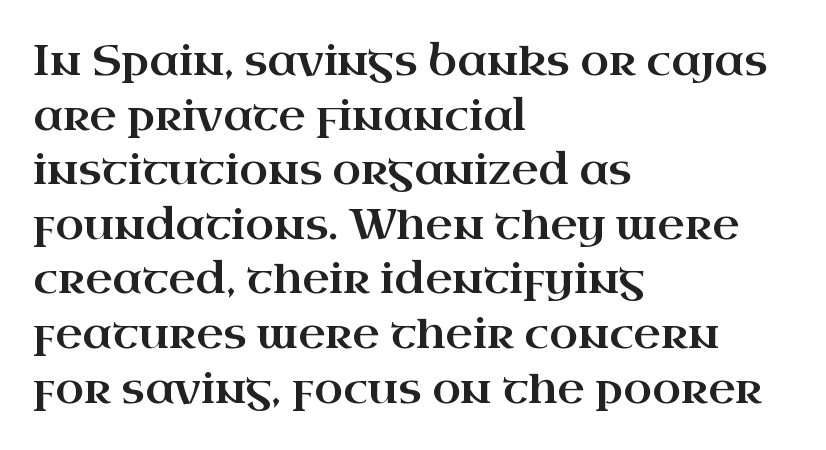
The image shows 42 px wide serif type, upright; set left-aligned, normal line spacing (1.3x), normal letter spacing, not underlined; high stroke contrast and a small x-height.
